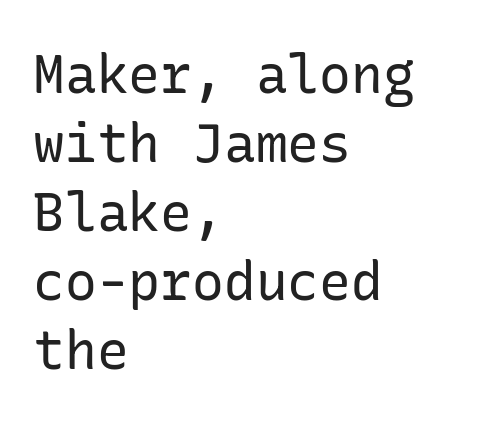
The space between consecutive lines is moderate. A typesetter would label this face a sans. A typesetter would call this zero additional tracking. The strokes carry an ordinary text weight at most.
